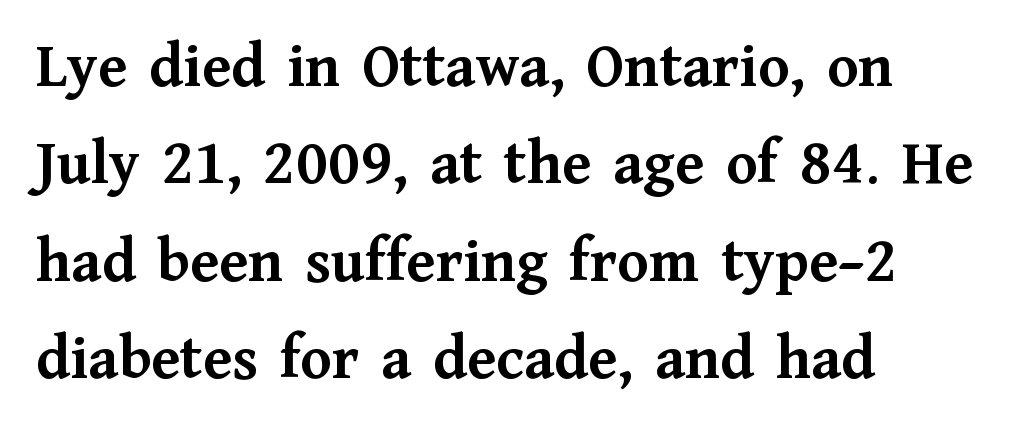
Q: Is the text bold? A: Yes.
Q: Is the text italic (slanted)? A: No, it is upright.
Q: Is the typeface a serif or a sans-serif typeface? A: Serif.
Q: Is the text underlined? A: No.
Q: How is the paragraph aligned? A: Left-aligned.
Q: Is the spacing between letters normal or unusually wide? A: Normal.
Q: Is the spacing between lines tight, normal or loose? A: Normal.
Q: Width (condensed, normal, or wide)? A: Normal.
Q: Stroke contrast? A: Medium.
Q: x-height? A: Medium.
Q: Monospaced? A: No.
